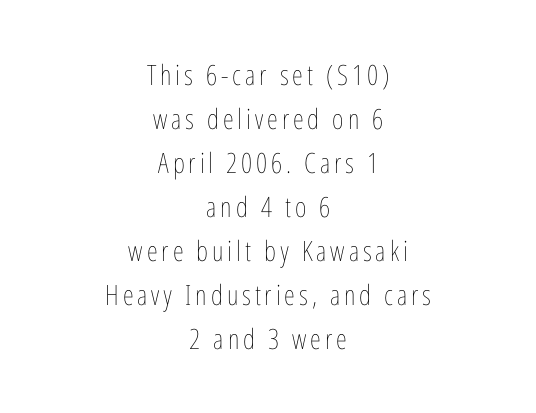
{"italic": "no", "bold": "no", "weight": "thin", "width": "condensed", "stroke_contrast": "low", "x_height": "medium", "monospaced": "no", "underline": "no", "align": "center", "line_spacing": "normal", "line_spacing_ratio": 1.57, "glyph_px": 28}
